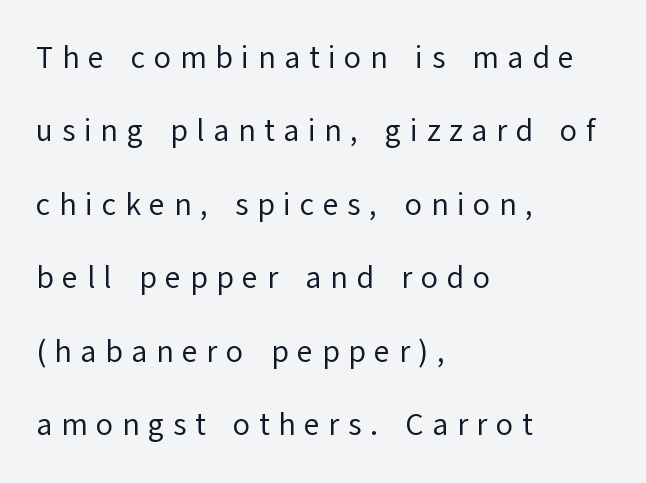
Examine the stroke ends and you'll find no serifs. This rendering features lettering with no underline. Leading is clearly above the norm, producing a sparse column. The letterforms sit at book weight or below. Is this a fixed-width face? No — the glyphs have proportional, varying widths. What stands out about the letter spacing? Its width — letters are far apart.
